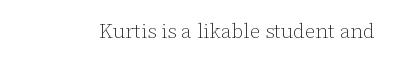
Posture: upright roman. Short note: letters normally spaced. The weight would be labelled regular, book, light, or lighter still. Lines of text with bare space underneath.
